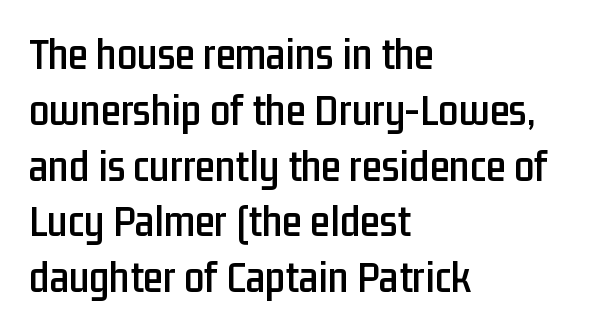
The image shows 45 px condensed sans-serif type, upright; set left-aligned, line spacing 1.24x, normal letter spacing, not underlined; low stroke contrast and a medium x-height.
